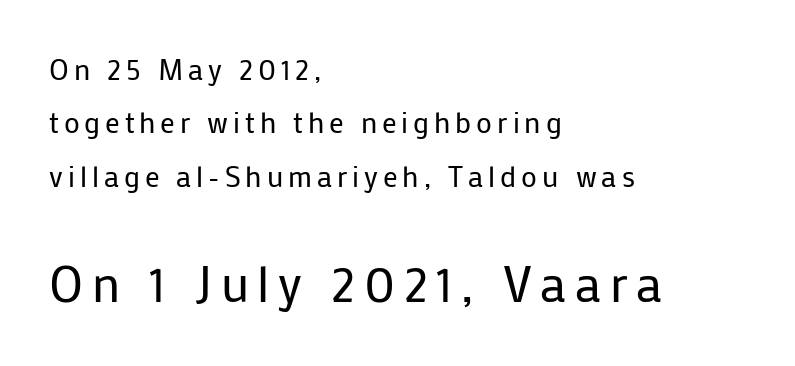
Posture: vertical. Only glyphs here, with clear space below each row. Character widths vary here, with narrow letters taking less room than wide ones. Casual observation: everything's shoved over to the left. The composition opens small and finishes big. No extra ink here — the face is not bold.
